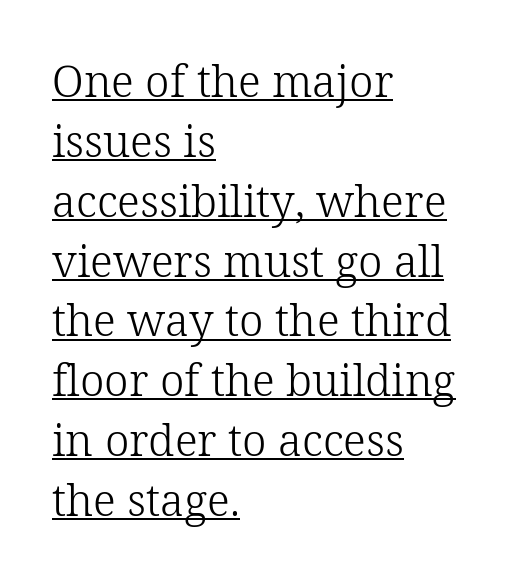
The image shows 44 px light serif type, upright; set left-aligned, normal line spacing (1.36x), normal letter spacing, underlined; low stroke contrast and a medium x-height.
